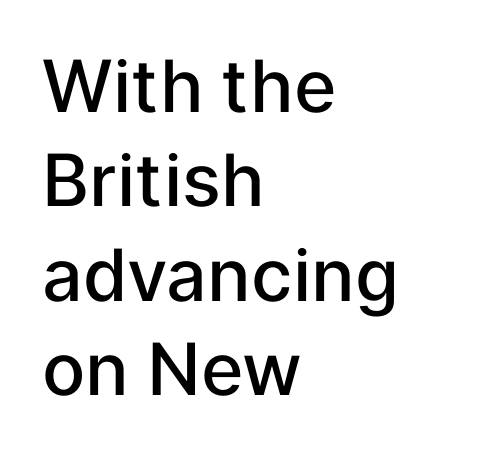
{"serif": "no", "italic": "no", "bold": "semi", "weight": "semibold", "width": "normal", "stroke_contrast": "low", "x_height": "medium", "monospaced": "no", "underline": "no", "align": "left", "line_spacing": "normal", "line_spacing_ratio": 1.31, "letter_spacing": "normal", "letter_spacing_em": 0.0, "glyph_px": 72}
